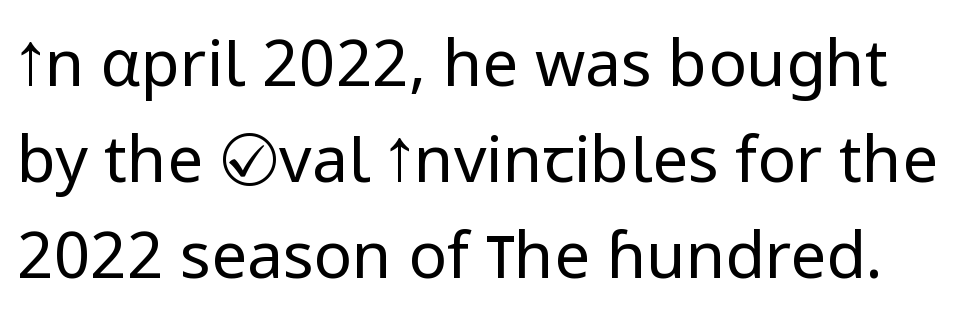
The image shows 64 px regular-weight sans-serif type, upright; set normal line spacing (1.5x), normal letter spacing, not underlined; low stroke contrast and a medium x-height.
